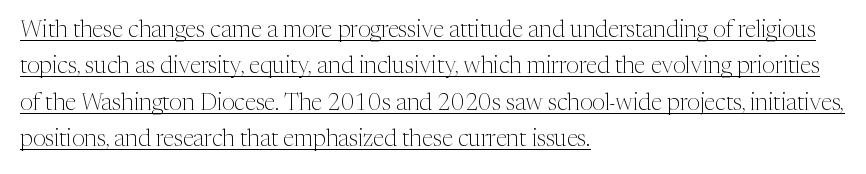
{"italic": "no", "bold": "no", "underline": "yes", "align": "left", "line_spacing": "normal", "line_spacing_ratio": 1.58, "letter_spacing": "normal", "letter_spacing_em": 0.0, "glyph_px": 23}
